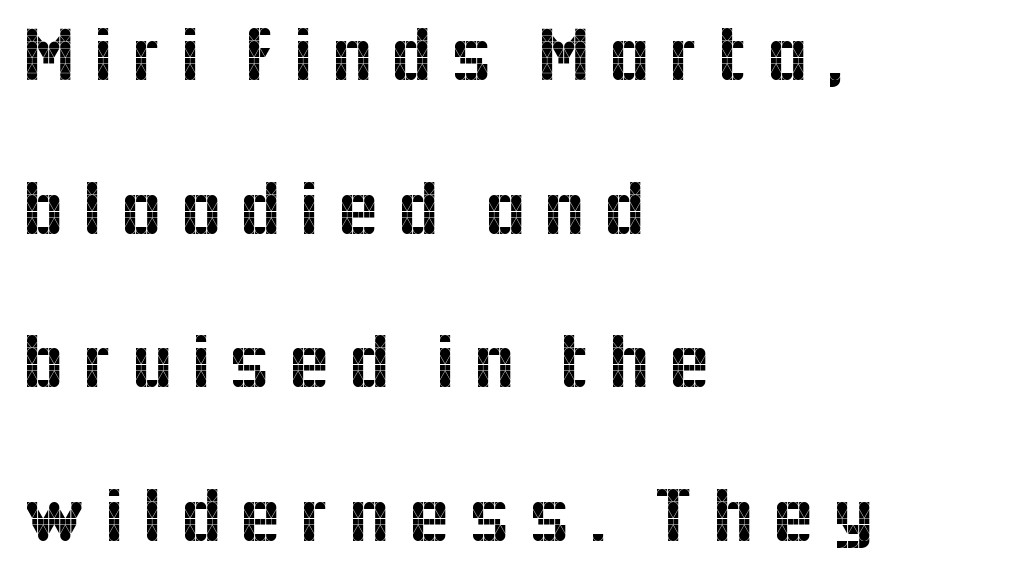
{"serif": "no", "italic": "no", "width": "normal", "x_height": "medium", "monospaced": "no", "underline": "no", "align": "left", "line_spacing": "loose", "line_spacing_ratio": 1.97, "letter_spacing": "wide", "letter_spacing_em": 0.2, "glyph_px": 78}
